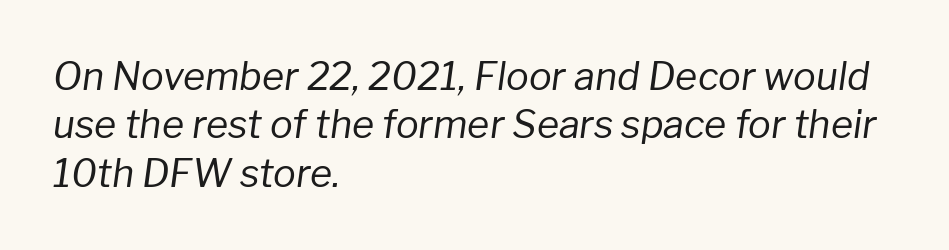
Q: Is the text bold? A: No.
Q: Is the text italic (slanted)? A: Yes, it leans right by about 8 degrees.
Q: Is the text underlined? A: No.
Q: How is the paragraph aligned? A: Left-aligned.
Q: Is the spacing between letters normal or unusually wide? A: Normal.
Q: Is the spacing between lines tight, normal or loose? A: Normal.
Q: Width (condensed, normal, or wide)? A: Normal.
Q: Stroke contrast? A: Low.
Q: x-height? A: Medium.
Q: Monospaced? A: No.
